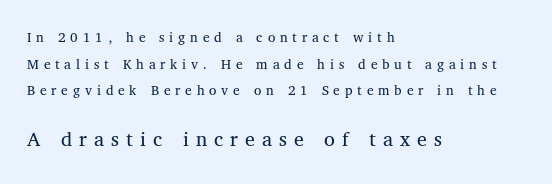
Q: Is the text bold? A: No.
Q: Is the text italic (slanted)? A: No, it is upright.
Q: Is the text underlined? A: No.
Q: How is the paragraph aligned? A: Left-aligned.
Q: Is the spacing between letters normal or unusually wide? A: Unusually wide.
Q: Which block of text is set in a larger size, the first (top) or the second (bottom)? A: The second (bottom) one.
